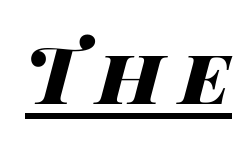
Q: Is the text bold? A: Yes.
Q: Is the text italic (slanted)? A: Yes, it leans right by about 14 degrees.
Q: Is the text underlined? A: Yes.
Q: Is the spacing between letters normal or unusually wide? A: Unusually wide.
Q: Width (condensed, normal, or wide)? A: Wide.
Q: Stroke contrast? A: High.
Q: x-height? A: Large.
Q: Monospaced? A: No.
